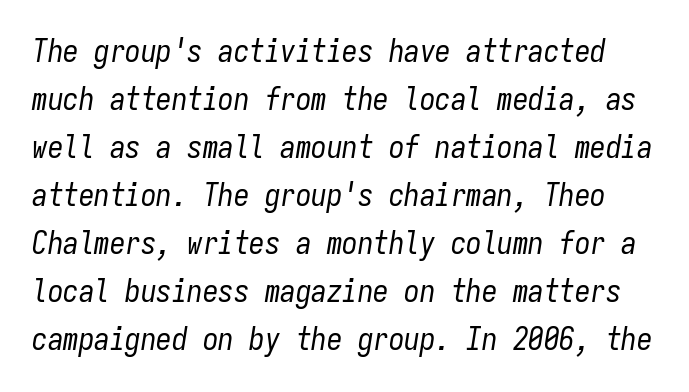
{"italic": "yes", "lean": "right", "slant_degrees": 9, "bold": "no", "weight": "regular", "width": "condensed", "stroke_contrast": "low", "x_height": "medium", "monospaced": "yes", "underline": "no", "line_spacing": "normal", "line_spacing_ratio": 1.55, "letter_spacing": "normal", "letter_spacing_em": 0.0, "glyph_px": 31}
